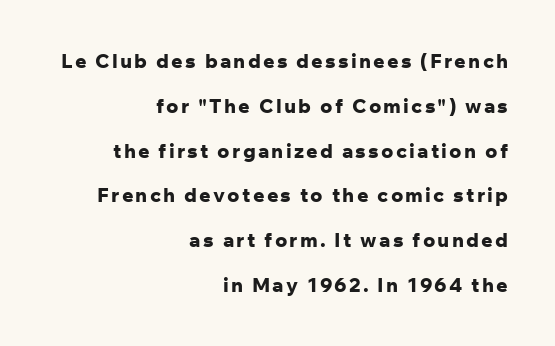
Its strokes are broad and dark, the hallmark of bold type. Posture: upright roman. The rendering uses a large line-height, opening up the rows. One-word summary of the alignment: right. Words float on clear page, feet unadorned.
